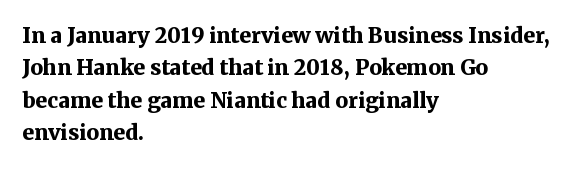
{"italic": "no", "bold": "yes", "underline": "no", "align": "left", "line_spacing": "normal", "line_spacing_ratio": 1.54, "letter_spacing": "normal", "letter_spacing_em": 0.0, "glyph_px": 21}
